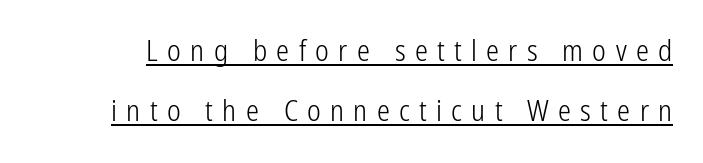
The image shows 29 px light, condensed sans-serif type, upright; set loose line spacing (2.07x), unusually wide letter spacing (+0.32 em), underlined; low stroke contrast and a medium x-height.
